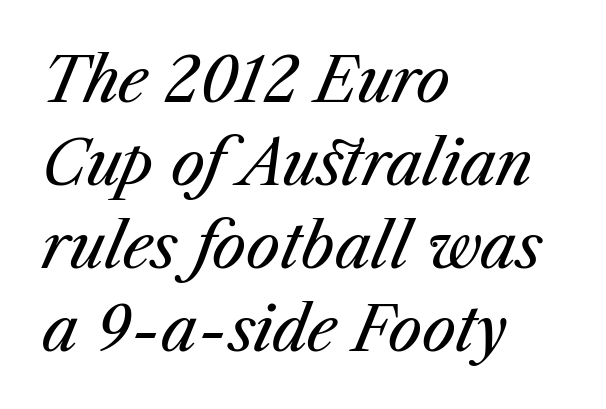
Q: Is the text bold? A: No.
Q: Is the text italic (slanted)? A: Yes, it leans right by about 23 degrees.
Q: Is the text underlined? A: No.
Q: How is the paragraph aligned? A: Left-aligned.
Q: Is the spacing between letters normal or unusually wide? A: Normal.
Q: Is the spacing between lines tight, normal or loose? A: Normal.
Q: Width (condensed, normal, or wide)? A: Normal.
Q: Stroke contrast? A: Medium.
Q: x-height? A: Medium.
Q: Monospaced? A: No.
